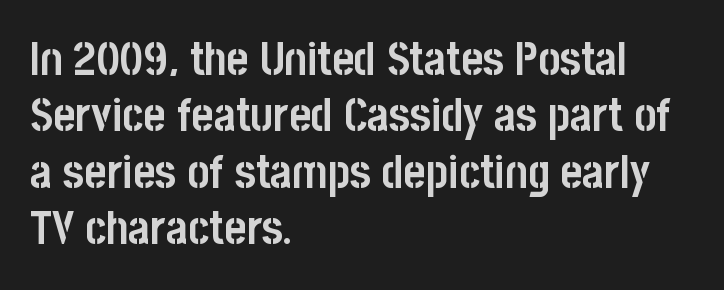
The image shows 47 px semibold, condensed sans-serif type, upright; set left-aligned, line spacing 1.2x, normal letter spacing, not underlined; low stroke contrast and a large x-height.
